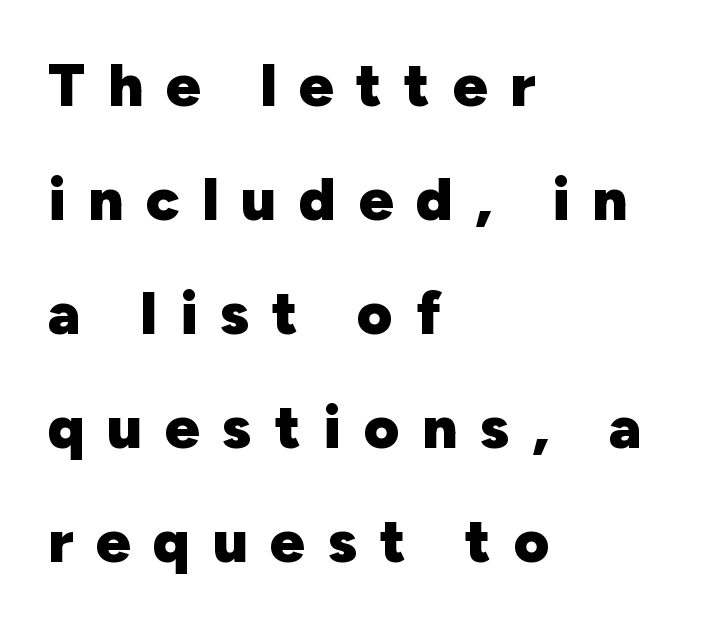
The image shows 61 px heavy sans-serif type, upright; set left-aligned, line spacing 1.87x, unusually wide letter spacing (+0.37 em), not underlined; low stroke contrast and a medium x-height.
